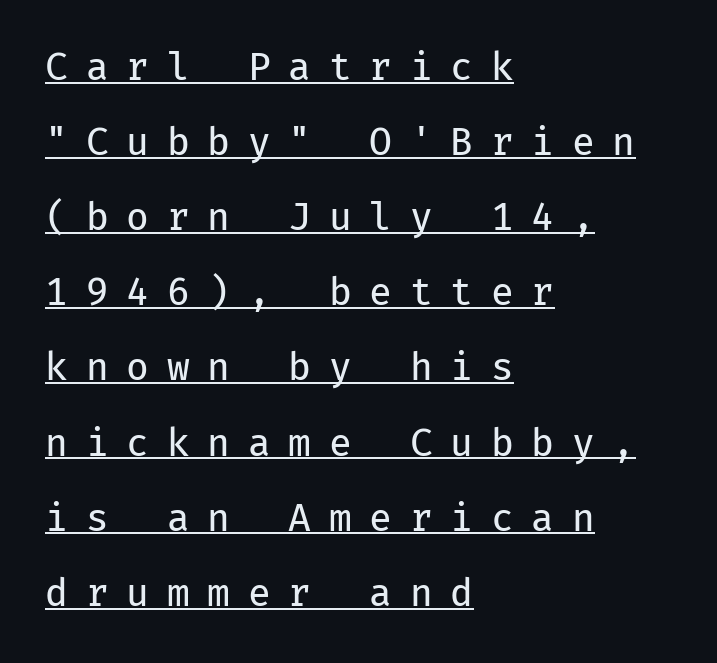
{"serif": "no", "italic": "no", "bold": "no", "weight": "regular", "width": "normal", "stroke_contrast": "low", "x_height": "medium", "monospaced": "yes", "underline": "yes", "align": "left", "line_spacing": "loose", "line_spacing_ratio": 2.03, "letter_spacing": "wide", "letter_spacing_em": 0.48, "glyph_px": 37}
